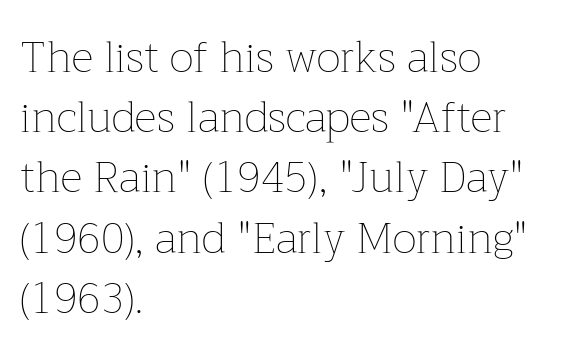
The image shows 43 px thin type, upright; set left-aligned, normal line spacing (1.4x), normal letter spacing, not underlined; low stroke contrast and a medium x-height.
